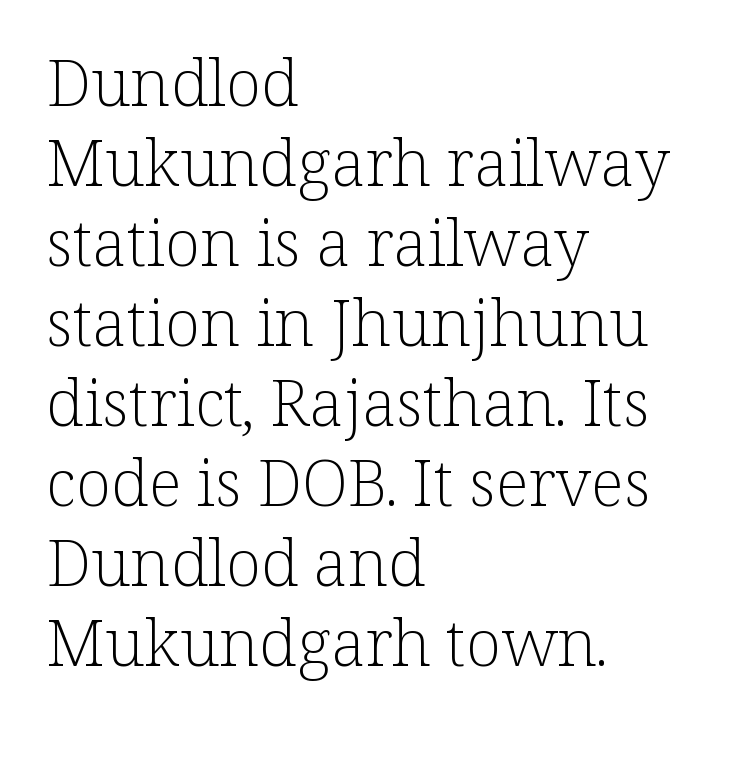
Q: Is the text bold? A: No.
Q: Is the text italic (slanted)? A: No, it is upright.
Q: Is the typeface a serif or a sans-serif typeface? A: Serif.
Q: Is the text underlined? A: No.
Q: How is the paragraph aligned? A: Left-aligned.
Q: Is the spacing between letters normal or unusually wide? A: Normal.
Q: Width (condensed, normal, or wide)? A: Normal.
Q: Stroke contrast? A: Low.
Q: x-height? A: Medium.
Q: Monospaced? A: No.
